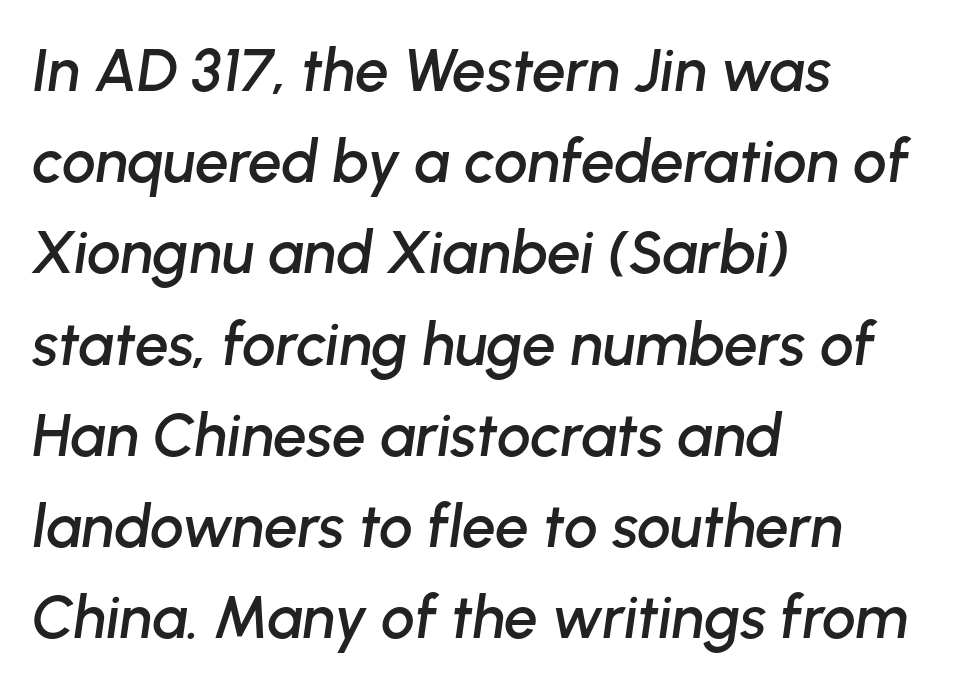
{"italic": "yes", "lean": "right", "slant_degrees": 8, "width": "normal", "stroke_contrast": "low", "x_height": "medium", "monospaced": "no", "underline": "no", "align": "left", "line_spacing": "normal", "line_spacing_ratio": 1.52, "letter_spacing": "normal", "letter_spacing_em": 0.0, "glyph_px": 60}
